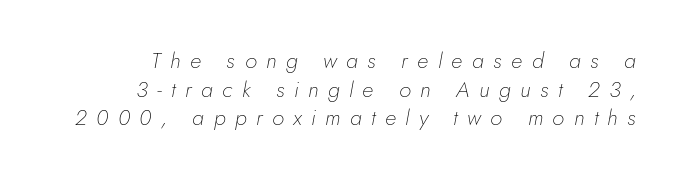
The weight would be labelled regular, book, light, or lighter still. These lines were composed using italics. The letterforms stand isolated, each surrounded by extra space. Does the copy run flush right? Yes — the right margin is perfectly even. Descender tails drop into unmarked territory.
